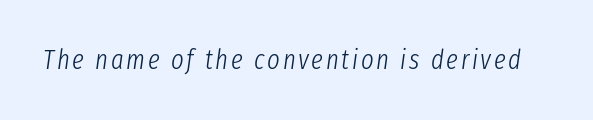
Q: Is the text bold? A: No.
Q: Is the text italic (slanted)? A: Yes, it leans right by about 8 degrees.
Q: Is the text underlined? A: No.
